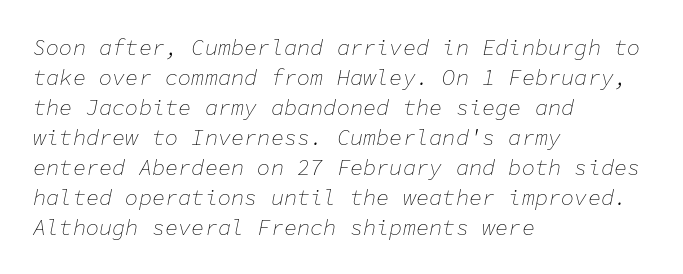
{"italic": "yes", "lean": "right", "slant_degrees": 11, "bold": "no", "underline": "no", "align": "left", "line_spacing": "normal", "line_spacing_ratio": 1.36, "letter_spacing": "normal", "letter_spacing_em": 0.0, "glyph_px": 22}
